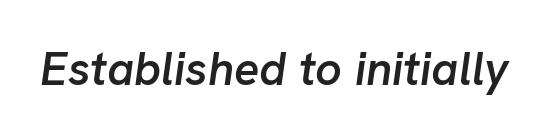
The image shows 47 px semibold type, italic (leaning right); set normal letter spacing, not underlined; low stroke contrast and a medium x-height.
